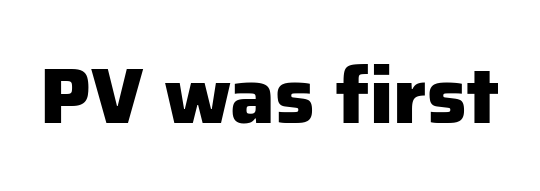
The image shows 79 px heavy sans-serif type, upright; set normal letter spacing, not underlined; low stroke contrast and a medium x-height.
